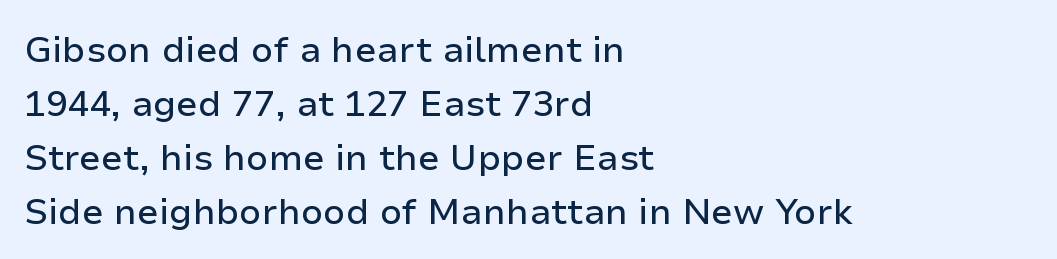
Spacing verdict: proportional, widths tailored to each character. Letterform terminals end flat and unadorned throughout the passage. Is there much room between lines? A standard amount, neither cramped nor airy. The text block is weighted toward the left margin, trailing off unevenly rightward. The specimen omits any rule beneath the text block's lines.
